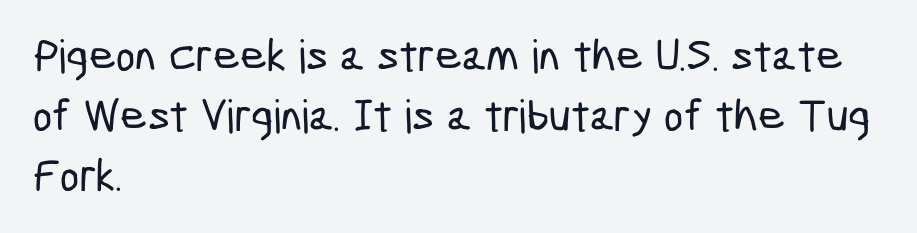
The designer went with a sans here, leaving each stem footless. One-word summary of the alignment: left. A typesetter would call this zero additional tracking. The rendering uses natural spacing where letterforms have individual widths. Normally led — the rows are evenly, conventionally spaced.
